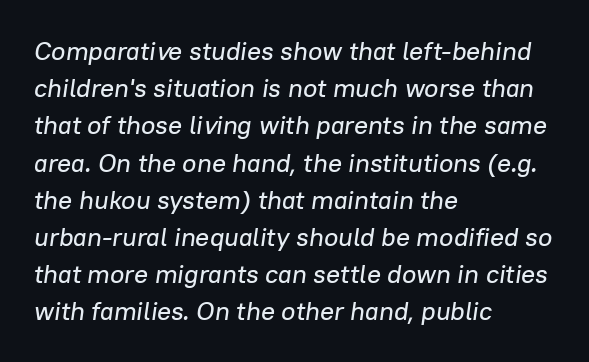
{"italic": "yes", "lean": "right", "slant_degrees": 8, "underline": "no", "align": "left", "line_spacing": "normal", "line_spacing_ratio": 1.43, "letter_spacing": "normal", "letter_spacing_em": 0.0, "glyph_px": 26}
